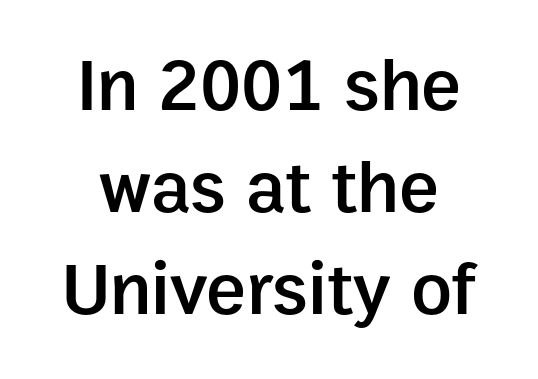
Q: Is the text bold? A: Semi-bold.
Q: Is the text italic (slanted)? A: No, it is upright.
Q: Is the typeface a serif or a sans-serif typeface? A: Sans-serif.
Q: Is the text underlined? A: No.
Q: Is the spacing between letters normal or unusually wide? A: Normal.
Q: Is the spacing between lines tight, normal or loose? A: Normal.
Q: Width (condensed, normal, or wide)? A: Normal.
Q: Stroke contrast? A: Low.
Q: x-height? A: Medium.
Q: Monospaced? A: No.
